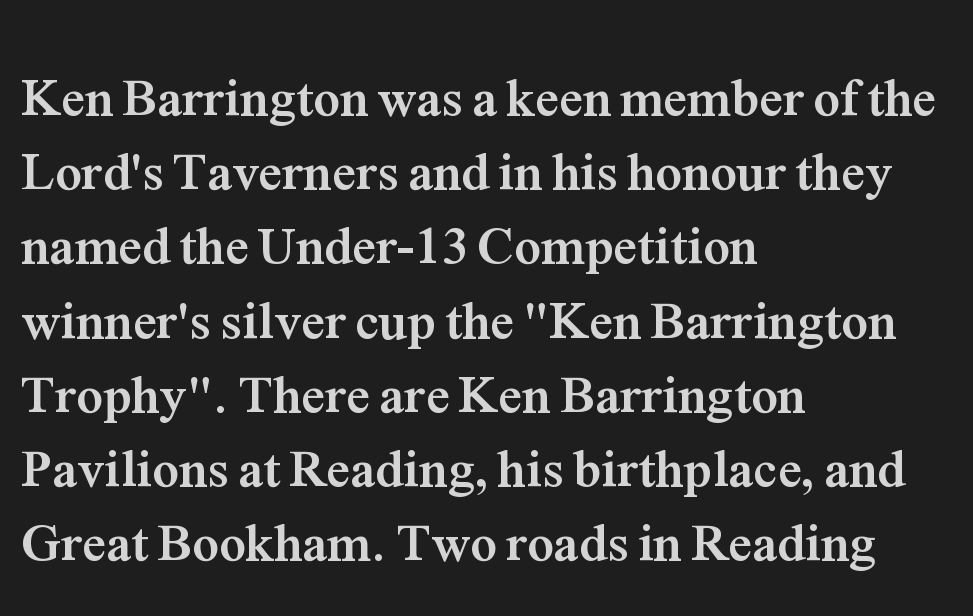
The vertical gap from one line to the next is medium. Letterform terminals end in serifs throughout the passage. Each letter keeps its own natural width here, so spacing adapts to shape. Bare-footed words on every line. This is the regular roman posture of the typeface.
